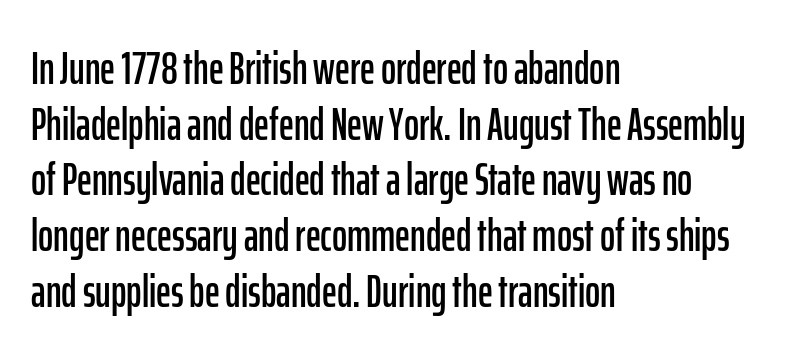
This is the regular roman posture of the typeface. The compositor pushed each line to the left boundary. This sample uses plain, unmodified letter spacing. Letterform terminals end flat and unadorned throughout the passage.
